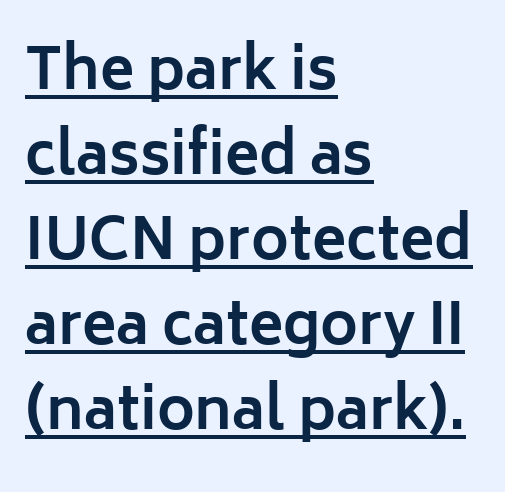
{"serif": "no", "italic": "no", "bold": "yes", "weight": "bold", "width": "normal", "stroke_contrast": "low", "x_height": "medium", "monospaced": "no", "underline": "yes", "align": "left", "line_spacing": "normal", "line_spacing_ratio": 1.49, "letter_spacing": "normal", "letter_spacing_em": 0.0, "glyph_px": 57}
